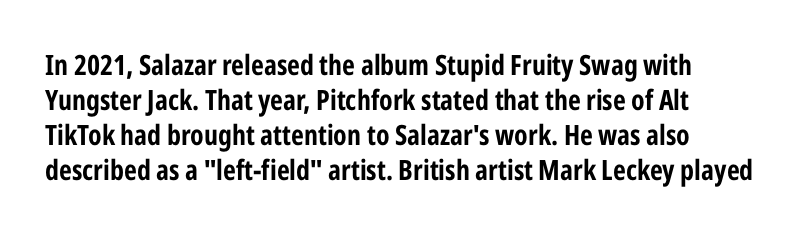
{"serif": "no", "italic": "no", "bold": "yes", "weight": "bold", "width": "condensed", "stroke_contrast": "low", "x_height": "medium", "monospaced": "no", "underline": "no", "align": "left", "line_spacing": "normal", "line_spacing_ratio": 1.25, "letter_spacing": "normal", "letter_spacing_em": 0.0, "glyph_px": 28}
